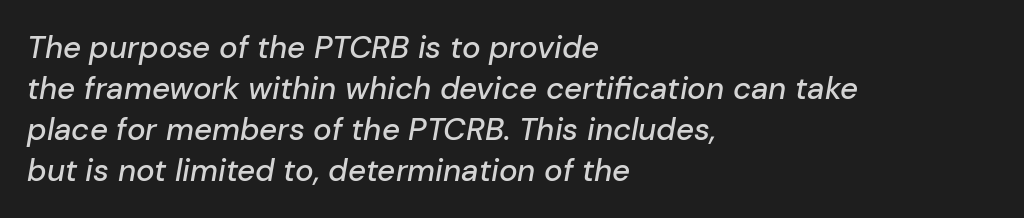
Q: Is the text italic (slanted)? A: Yes, it leans right by about 10 degrees.
Q: Is the text underlined? A: No.
Q: How is the paragraph aligned? A: Left-aligned.
Q: Is the spacing between letters normal or unusually wide? A: Normal.
Q: Is the spacing between lines tight, normal or loose? A: Normal.
Q: Width (condensed, normal, or wide)? A: Normal.
Q: Stroke contrast? A: Low.
Q: x-height? A: Medium.
Q: Monospaced? A: No.
